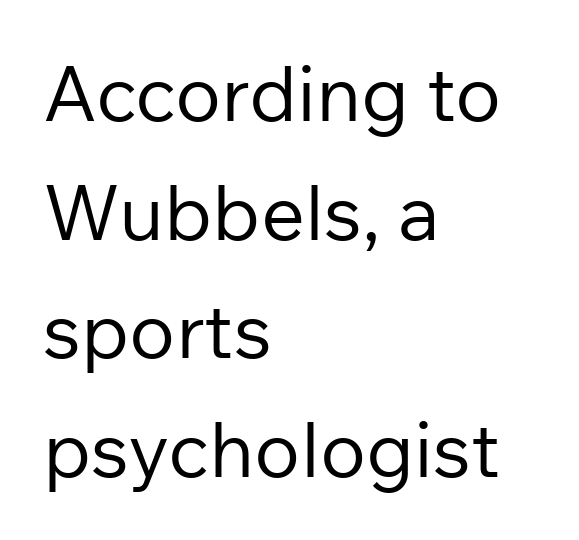
The image shows 77 px regular-weight sans-serif type, upright; set left-aligned, normal line spacing (1.54x), normal letter spacing, not underlined; low stroke contrast and a medium x-height.
